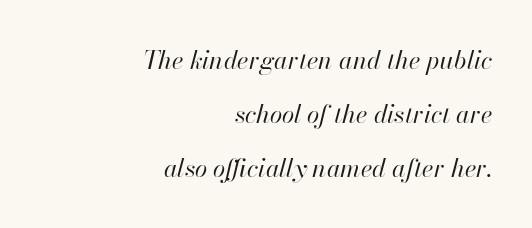
Type without underlining. The typeface has the unassuming heft of standard copy or less. Compared with typical body copy, the letter spacing here is the same. A typesetter would call this leading open, well beyond the default. Style check: oblique. The text block is weighted toward the right margin, trailing off unevenly leftward.
